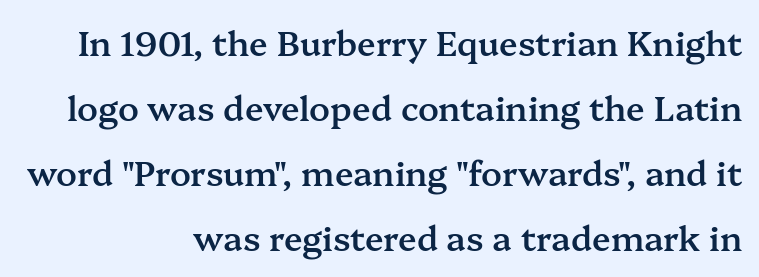
{"serif": "yes", "italic": "no", "bold": "semi", "weight": "semibold", "width": "normal", "stroke_contrast": "medium", "x_height": "medium", "monospaced": "no", "underline": "no", "align": "right", "line_spacing": "loose", "line_spacing_ratio": 1.91, "letter_spacing": "normal", "letter_spacing_em": 0.0, "glyph_px": 34}
